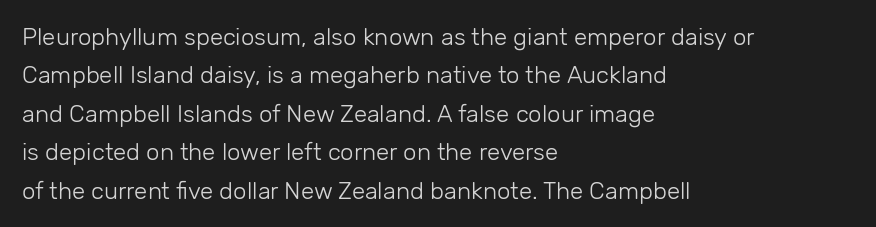
The image shows 24 px text type, upright; set left-aligned, normal line spacing (1.6x), normal letter spacing, not underlined.
